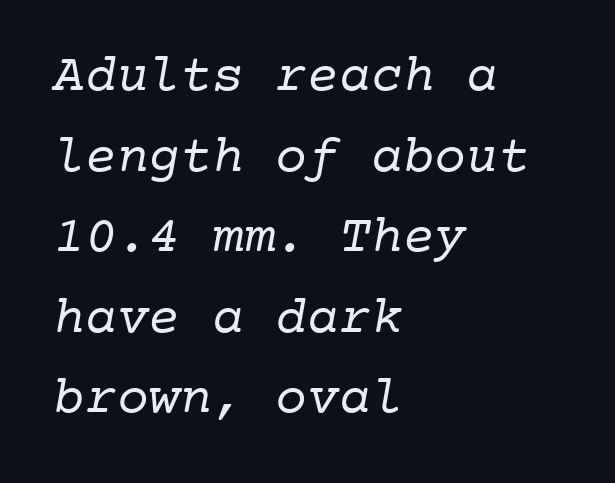
Tracking here is standard; glyphs follow each other at the usual distance. Look at the bottom of the vertical strokes: they flare into serifs here. Just letters on the line, the space beneath them empty. Reading down the block, your eye returns to a fixed left position each line. The rendering uses typewriter-style spacing with identical character cells.
